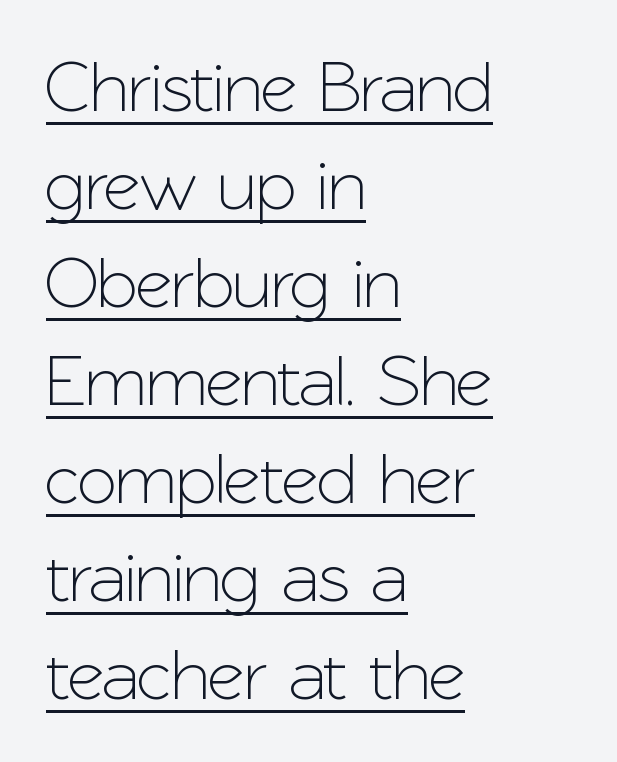
The image shows 72 px sans-serif type, upright; set left-aligned, normal line spacing (1.36x), normal letter spacing, underlined; low stroke contrast and a medium x-height.
